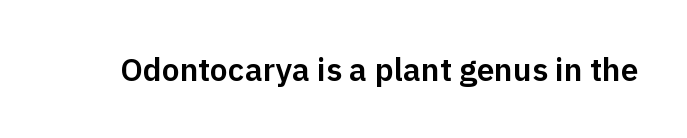
Q: Is the text italic (slanted)? A: No, it is upright.
Q: Is the typeface a serif or a sans-serif typeface? A: Sans-serif.
Q: Is the text underlined? A: No.
Q: Is the spacing between letters normal or unusually wide? A: Normal.
Q: Width (condensed, normal, or wide)? A: Normal.
Q: Stroke contrast? A: Low.
Q: x-height? A: Medium.
Q: Monospaced? A: No.
